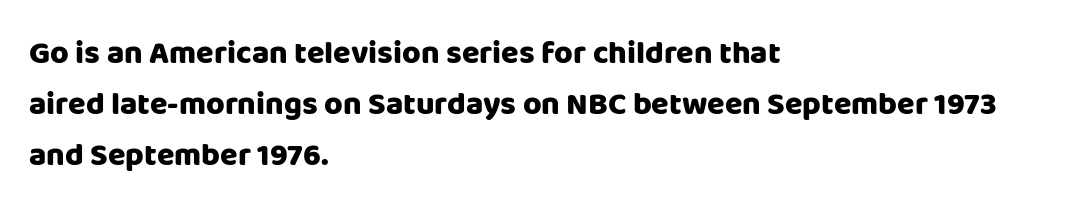
The image shows 32 px heavy sans-serif type, upright; set left-aligned, normal line spacing (1.6x), normal letter spacing, not underlined; low stroke contrast and a large x-height.
